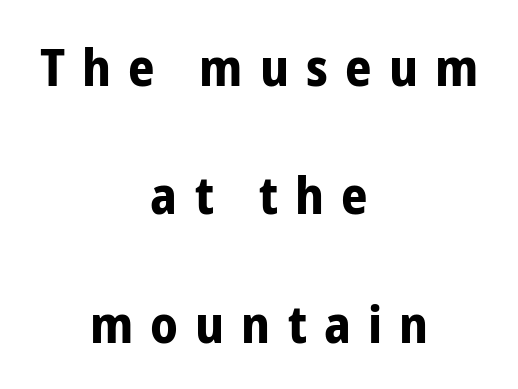
The image shows 52 px bold, condensed sans-serif type, upright; set centered, loose line spacing (2.47x), unusually wide letter spacing (+0.33 em), not underlined; low stroke contrast and a medium x-height.
